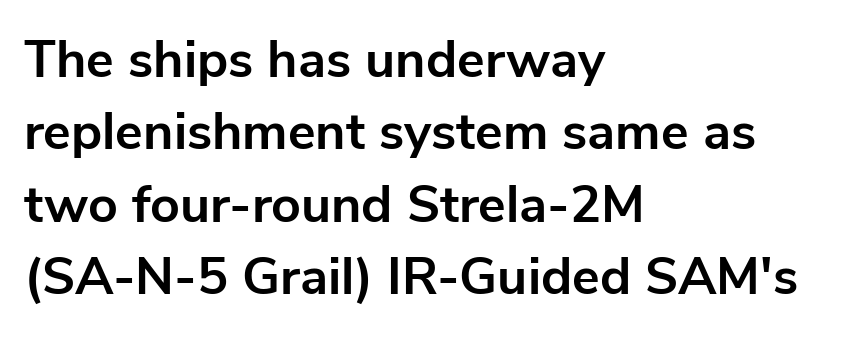
Q: Is the text bold? A: Yes.
Q: Is the text italic (slanted)? A: No, it is upright.
Q: Is the typeface a serif or a sans-serif typeface? A: Sans-serif.
Q: Is the text underlined? A: No.
Q: How is the paragraph aligned? A: Left-aligned.
Q: Is the spacing between letters normal or unusually wide? A: Normal.
Q: Is the spacing between lines tight, normal or loose? A: Normal.
Q: Width (condensed, normal, or wide)? A: Normal.
Q: Stroke contrast? A: Low.
Q: x-height? A: Medium.
Q: Monospaced? A: No.
